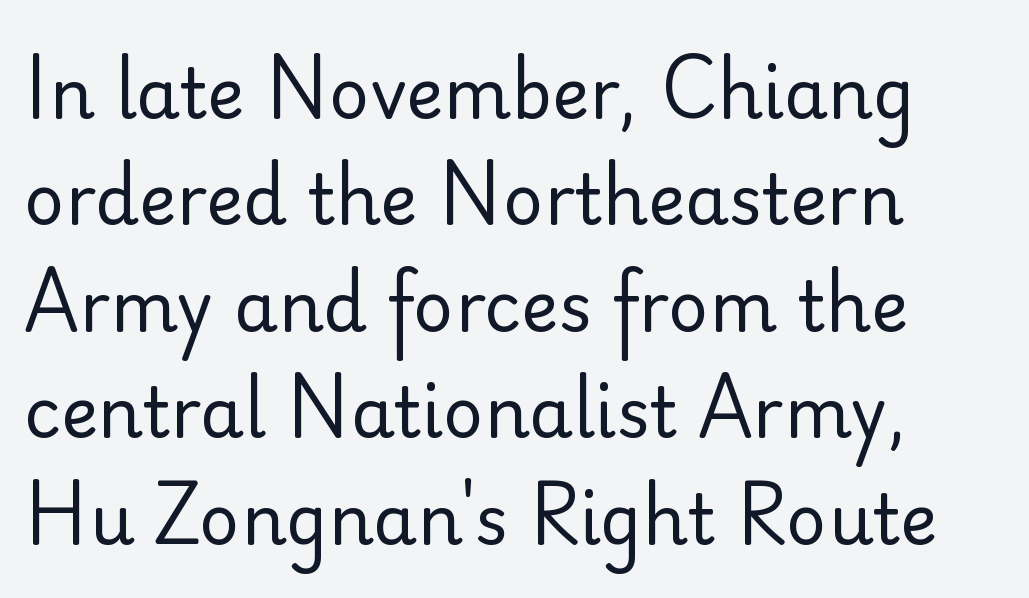
Q: Is the text bold? A: No.
Q: Is the text italic (slanted)? A: No, it is upright.
Q: Is the typeface a serif or a sans-serif typeface? A: Sans-serif.
Q: Is the text underlined? A: No.
Q: How is the paragraph aligned? A: Left-aligned.
Q: Is the spacing between letters normal or unusually wide? A: Normal.
Q: Is the spacing between lines tight, normal or loose? A: Normal.
Q: Width (condensed, normal, or wide)? A: Normal.
Q: Stroke contrast? A: Low.
Q: x-height? A: Small.
Q: Monospaced? A: No.
